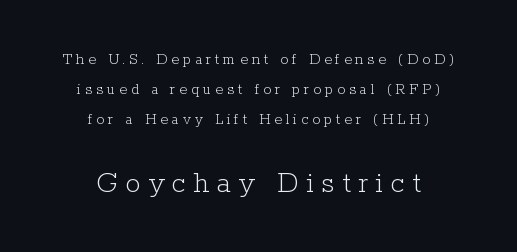
The letters look calm and open, with moderate or lighter stems. These lines are rendered in a variable-pitch font. Block two is the big one; block one sits smaller above it. Underlining? Definitely not there. The specimen reads as upright at a glance.
